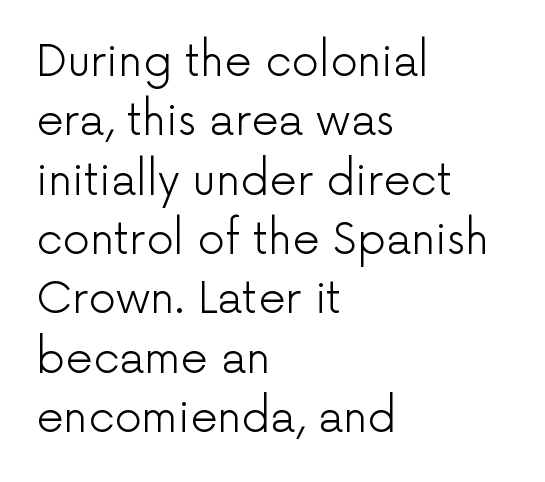
{"serif": "no", "italic": "no", "bold": "no", "weight": "light", "width": "normal", "stroke_contrast": "low", "x_height": "medium", "monospaced": "no", "underline": "no", "align": "left", "line_spacing": "normal", "line_spacing_ratio": 1.38, "letter_spacing": "normal", "letter_spacing_em": 0.0, "glyph_px": 43}
